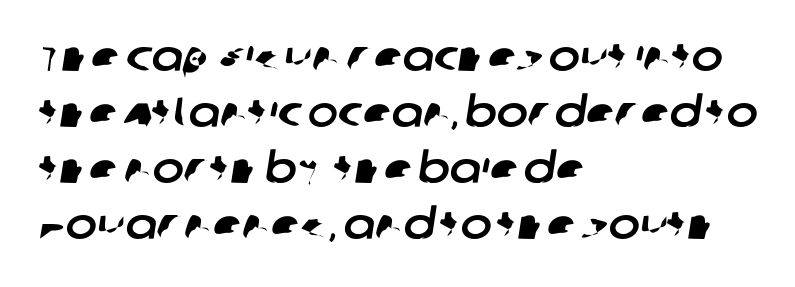
These lines are composed in type without serifs. The passage is arranged the way most books set body copy — flush left. Whoever set this chose a conventional vertical rhythm. Here the glyphs are tracked normally, forming tight word shapes.
